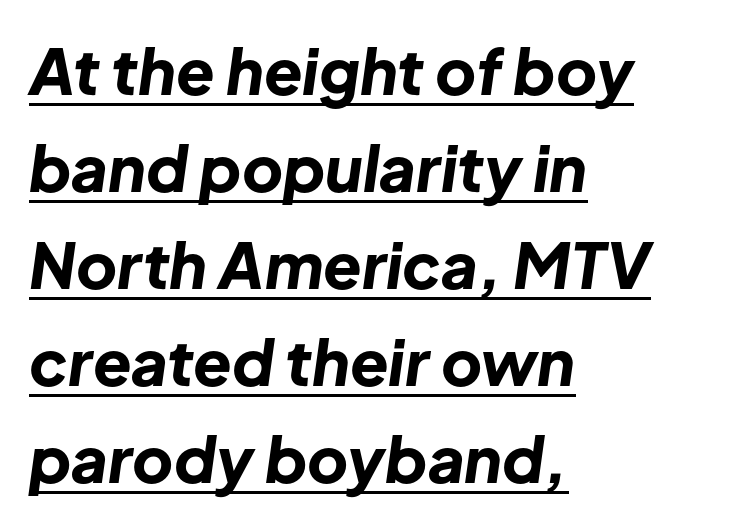
The image shows 63 px bold type, italic (leaning right); set left-aligned, normal line spacing (1.54x), normal letter spacing, underlined; low stroke contrast and a medium x-height.
